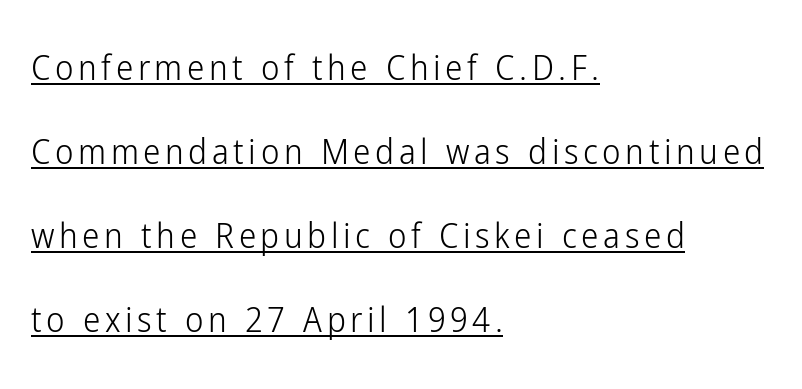
Q: Is the text bold? A: No.
Q: Is the text italic (slanted)? A: No, it is upright.
Q: Is the typeface a serif or a sans-serif typeface? A: Sans-serif.
Q: Is the text underlined? A: Yes.
Q: How is the paragraph aligned? A: Left-aligned.
Q: Is the spacing between lines tight, normal or loose? A: Loose.
Q: Width (condensed, normal, or wide)? A: Condensed.
Q: Stroke contrast? A: Low.
Q: x-height? A: Medium.
Q: Monospaced? A: No.
